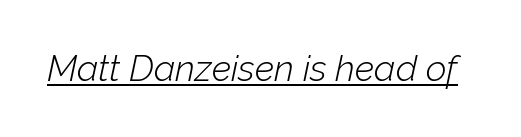
The string is rendered with underlining switched on. The line texture is even and compact thanks to regular tracking. On a weight scale, this lands at 450 or below. Think of a printed novel: that variable character pitch is what you see here. Every character sits at an angle, as italics do.
